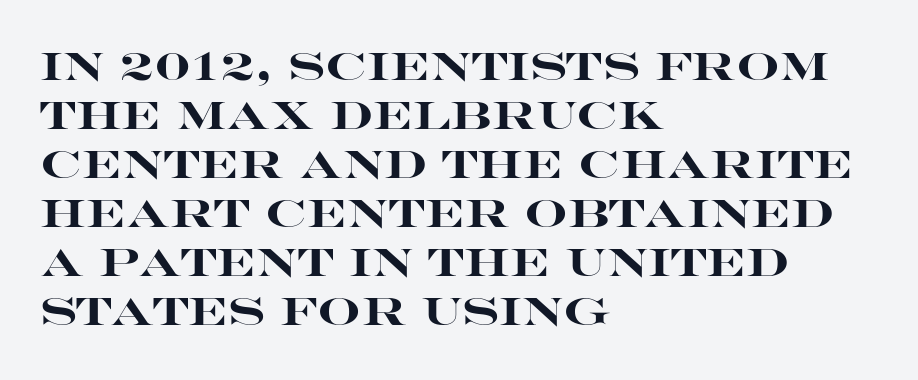
The image shows 38 px heavy, wide type, upright; set left-aligned, normal line spacing (1.29x), normal letter spacing, not underlined; high stroke contrast and a large x-height.
